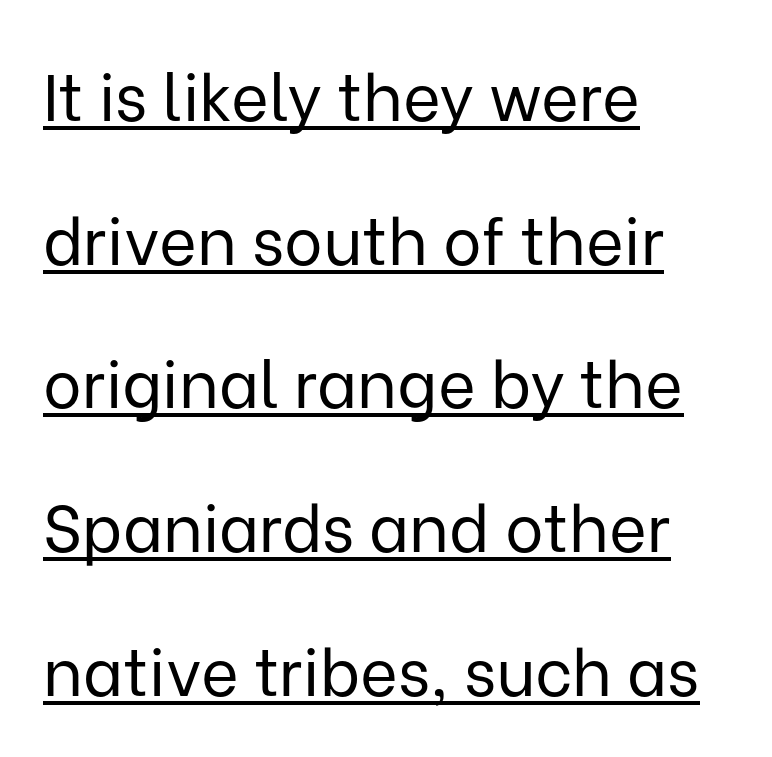
How are the letters spaced? Ordinarily, with no added tracking. Beneath each row of characters lies a ruled line. The rendering anchors every line to the left-hand side. Heft: none added — not bold.
